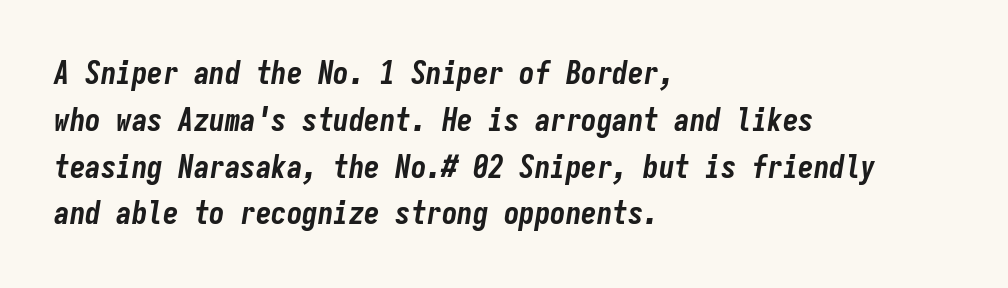
The image shows 31 px bold, condensed type, italic (leaning right), monospaced; set left-aligned, normal line spacing (1.51x), normal letter spacing, not underlined; low stroke contrast and a medium x-height.
